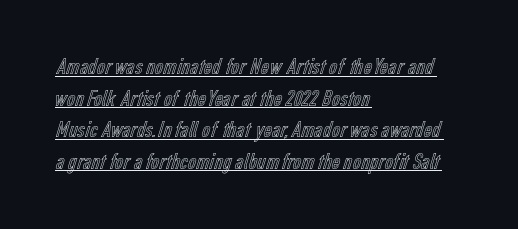
Q: Is the text italic (slanted)? A: Yes.
Q: Is the text underlined? A: Yes.
Q: How is the paragraph aligned? A: Left-aligned.
Q: Is the spacing between letters normal or unusually wide? A: Normal.
Q: Is the spacing between lines tight, normal or loose? A: Normal.
